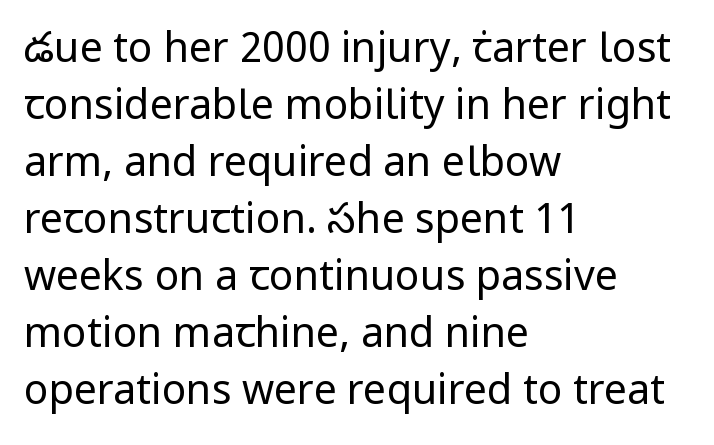
The image shows 41 px regular-weight sans-serif type, upright; set left-aligned, normal line spacing (1.39x), normal letter spacing, not underlined; low stroke contrast and a medium x-height.
